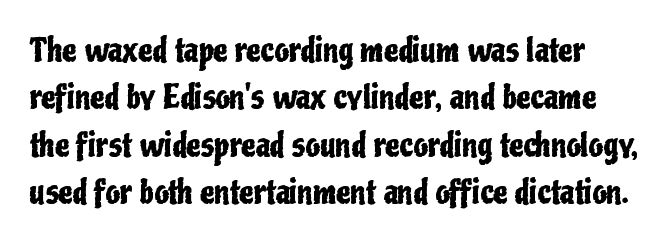
Beneath every word, the page is bare. The rows are spaced the way most documents space them. Do the letters lean? They stand straight. Is the letter spacing exaggerated? No — it looks like the ordinary default.
